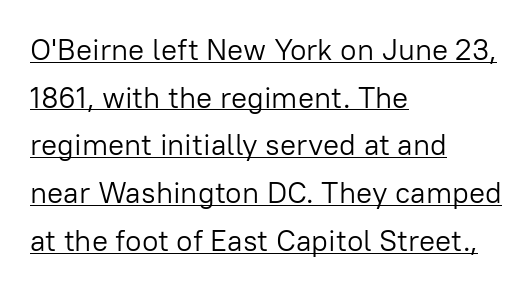
The image shows 30 px light sans-serif type, upright; set left-aligned, normal line spacing (1.59x), normal letter spacing, underlined; low stroke contrast and a medium x-height.
